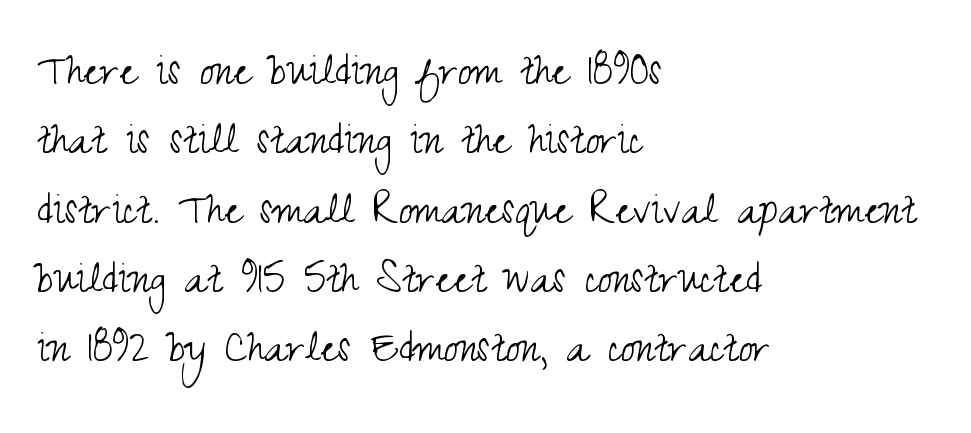
Do the characters align in a grid? No, the font is proportional. Tracking value appears to be zero — textbook default spacing. Is this a heavy cut? Hardly; it is regular or lighter. Every character sits straight up, as roman type does. These lines are set flush left with a ragged right edge.
